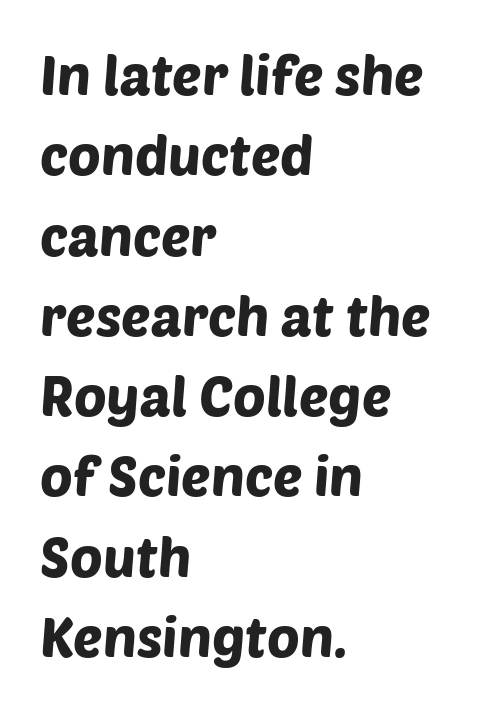
This is sans-serif lettering, the kind often seen on screens and signage. A typesetter would call this zero additional tracking. This rendering features lettering with no underline. A classic flush-left, rag-right setting is used for this passage. Character widths vary here, with narrow letters taking less room than wide ones.
